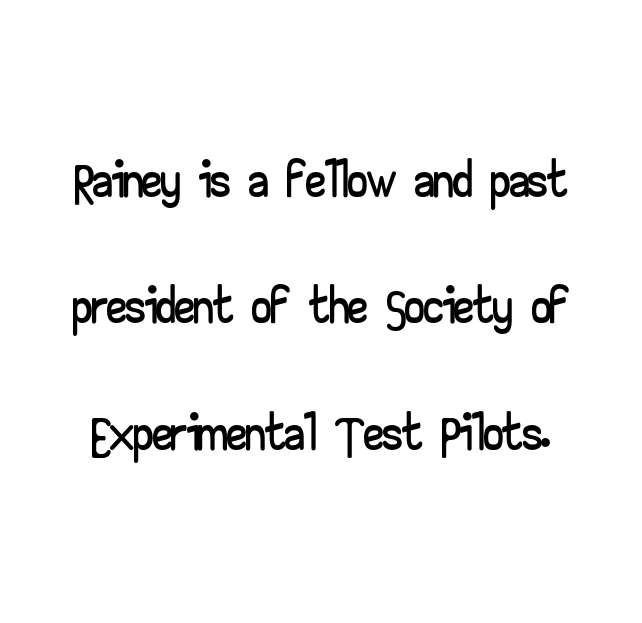
The image shows 78 px wide sans-serif type, upright; set centered, normal line spacing (1.62x), normal letter spacing, not underlined; low stroke contrast and a small x-height.
